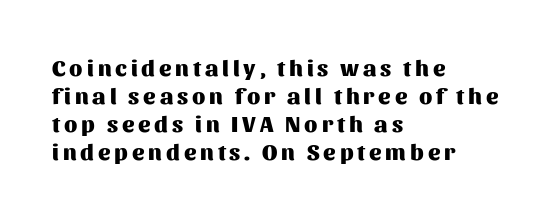
Q: Is the text bold? A: Yes.
Q: Is the text italic (slanted)? A: No, it is upright.
Q: Is the text underlined? A: No.
Q: How is the paragraph aligned? A: Left-aligned.
